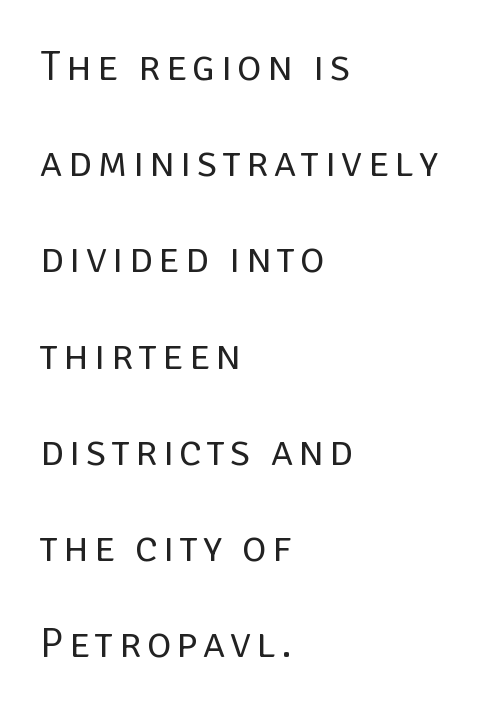
Q: Is the text bold? A: No.
Q: Is the text italic (slanted)? A: No, it is upright.
Q: Is the typeface a serif or a sans-serif typeface? A: Sans-serif.
Q: Is the text underlined? A: No.
Q: How is the paragraph aligned? A: Left-aligned.
Q: Is the spacing between lines tight, normal or loose? A: Loose.
Q: Width (condensed, normal, or wide)? A: Normal.
Q: Stroke contrast? A: Low.
Q: x-height? A: Large.
Q: Monospaced? A: No.
